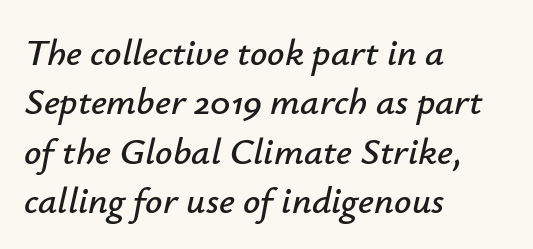
The image shows 38 px text type, italic (leaning right); set left-aligned, normal line spacing (1.3x), normal letter spacing, not underlined; low stroke contrast and a small x-height.
